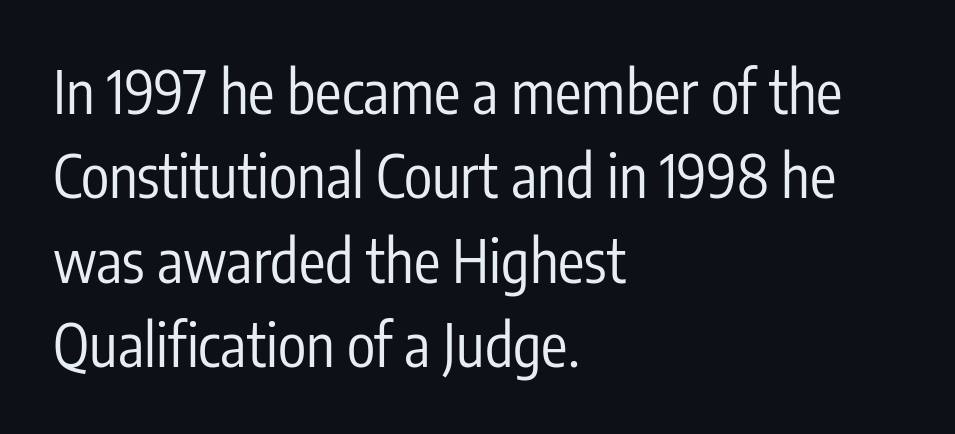
The image shows 59 px regular-weight, condensed sans-serif type, upright; set left-aligned, normal line spacing (1.43x), normal letter spacing, not underlined; low stroke contrast and a medium x-height.
